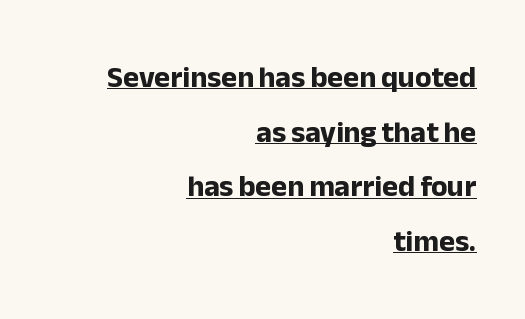
The horizontal fit of the characters is conventional and even. A typographer would call this underscored text. Is this a fixed-width face? No — the glyphs have proportional, varying widths. This is sans-serif lettering, the kind often seen on screens and signage. The compositor pushed each line to the right boundary. Set as a true bold cut, around the 700 mark.
